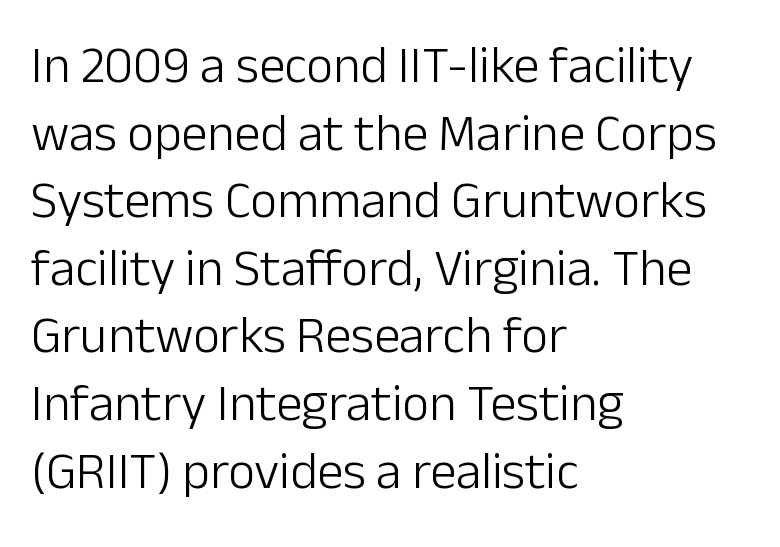
Quick note: not italic, upright. Line starts are locked; line ends wander. The typesetting does not lean heavy: it is not bold. Students, observe: this is what conventionally led text looks like. Nobody touched the tracking dial on this one. These lines are rendered in a variable-pitch font.
